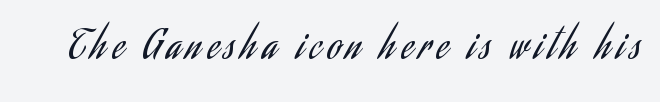
The gap between lines stays unmarked. Each stroke keeps to a modest, everyday thickness or less. A typesetter would label this face a sans. Each letter keeps its own natural width here, so spacing adapts to shape.
